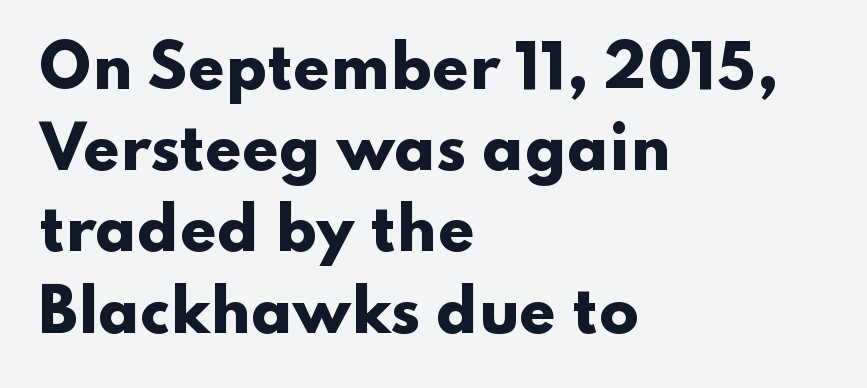
{"serif": "no", "italic": "no", "bold": "yes", "weight": "heavy", "width": "wide", "stroke_contrast": "low", "x_height": "small", "monospaced": "no", "underline": "no", "align": "left", "line_spacing": "normal", "line_spacing_ratio": 1.4, "letter_spacing": "normal", "letter_spacing_em": 0.0, "glyph_px": 58}
